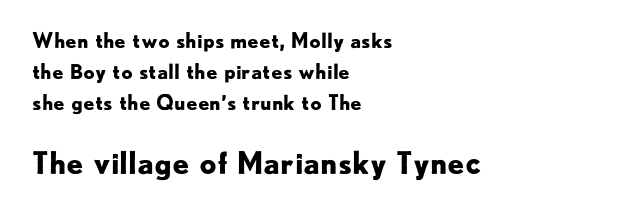
{"serif": "no", "italic": "no", "bold": "yes", "weight": "bold", "width": "normal", "stroke_contrast": "low", "x_height": "small", "monospaced": "no", "underline": "no", "align": "left", "line_spacing": "normal", "line_spacing_ratio": 1.56, "letter_spacing": "normal", "letter_spacing_em": 0.0, "larger_block": "second", "size_ratio": 1.5, "glyph_px": 30}
